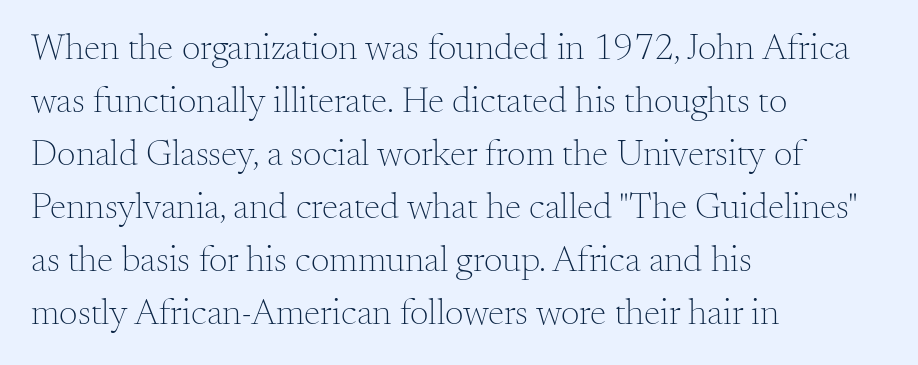
The image shows 37 px light serif type, upright; set left-aligned, normal line spacing (1.43x), normal letter spacing, not underlined; medium stroke contrast and a small x-height.
